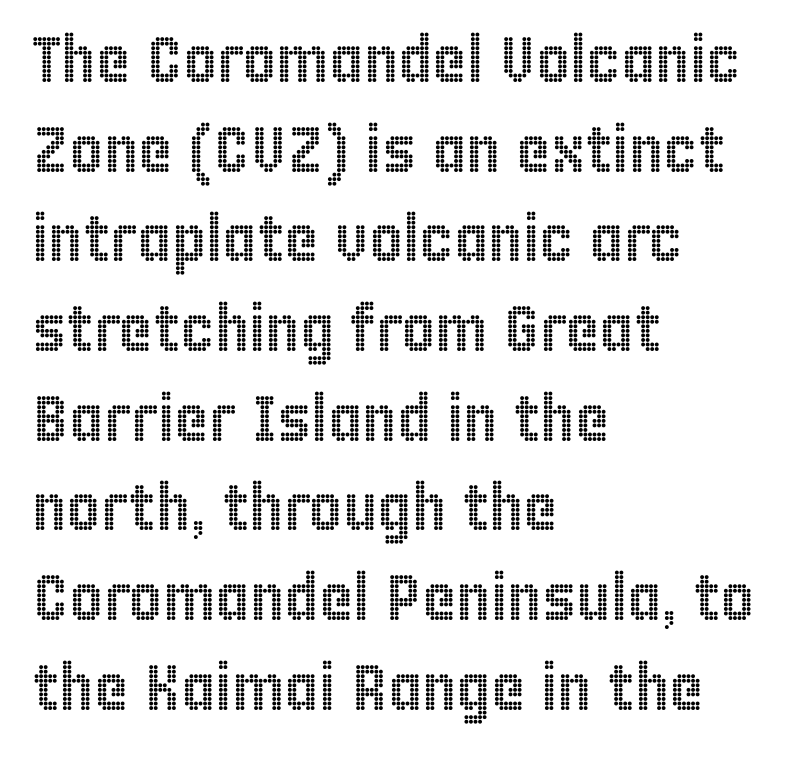
Q: Is the text italic (slanted)? A: No, it is upright.
Q: Is the text underlined? A: No.
Q: How is the paragraph aligned? A: Left-aligned.
Q: Is the spacing between letters normal or unusually wide? A: Normal.
Q: Is the spacing between lines tight, normal or loose? A: Normal.
Q: Width (condensed, normal, or wide)? A: Condensed.
Q: x-height? A: Large.
Q: Monospaced? A: No.
